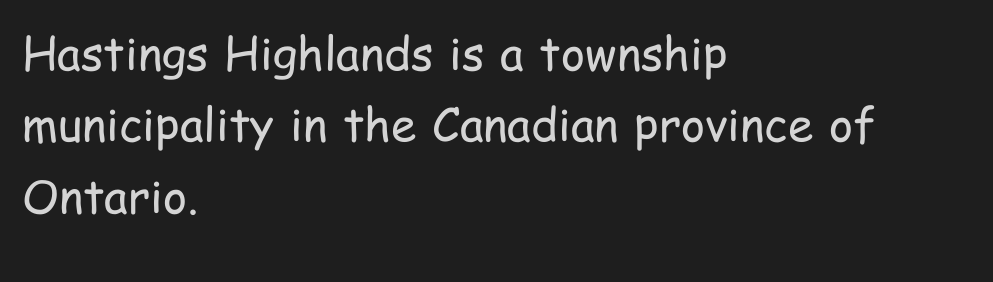
{"serif": "no", "italic": "no", "bold": "no", "weight": "regular", "width": "condensed", "stroke_contrast": "low", "x_height": "medium", "monospaced": "no", "underline": "no", "align": "left", "line_spacing": "normal", "line_spacing_ratio": 1.55, "letter_spacing": "normal", "letter_spacing_em": 0.0, "glyph_px": 46}
